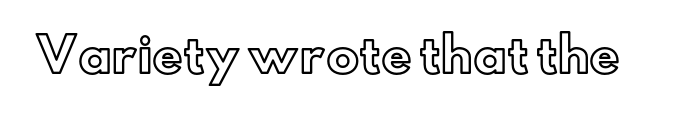
The image shows 47 px text type, upright; set normal letter spacing, not underlined; a small x-height.
